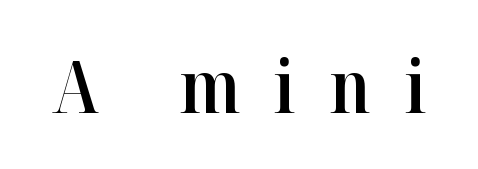
Q: Is the text bold? A: Semi-bold.
Q: Is the text italic (slanted)? A: No, it is upright.
Q: Is the typeface a serif or a sans-serif typeface? A: Serif.
Q: Is the text underlined? A: No.
Q: Is the spacing between letters normal or unusually wide? A: Unusually wide.
Q: Width (condensed, normal, or wide)? A: Normal.
Q: Stroke contrast? A: High.
Q: x-height? A: Medium.
Q: Monospaced? A: No.
